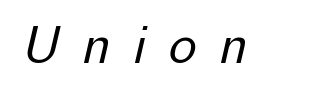
Heft: none added — not bold. This sample has the flowing, uneven cadence of proportional lettering. Nothing sits at the stroke ends, so this counts as sans-serif. There is plenty of visible air inserted between adjacent glyphs.
